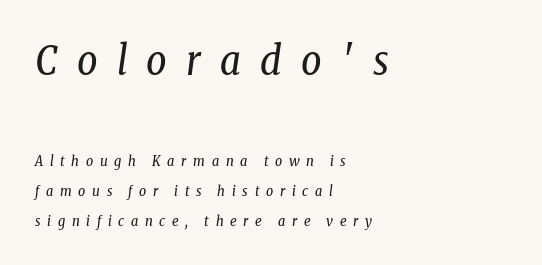
{"serif": "yes", "italic": "yes", "lean": "right", "slant_degrees": 8, "bold": "no", "weight": "regular", "width": "condensed", "stroke_contrast": "low", "x_height": "medium", "monospaced": "no", "underline": "no", "align": "left", "line_spacing": "loose", "line_spacing_ratio": 2.13, "letter_spacing": "wide", "letter_spacing_em": 0.48, "larger_block": "first", "size_ratio": 2.86, "glyph_px": 40}
